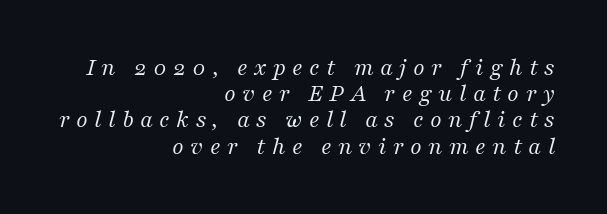
{"italic": "yes", "lean": "right", "slant_degrees": 16, "bold": "no", "underline": "no", "align": "right", "line_spacing": "tight", "line_spacing_ratio": 1.05, "letter_spacing": "wide", "letter_spacing_em": 0.25, "glyph_px": 25}
